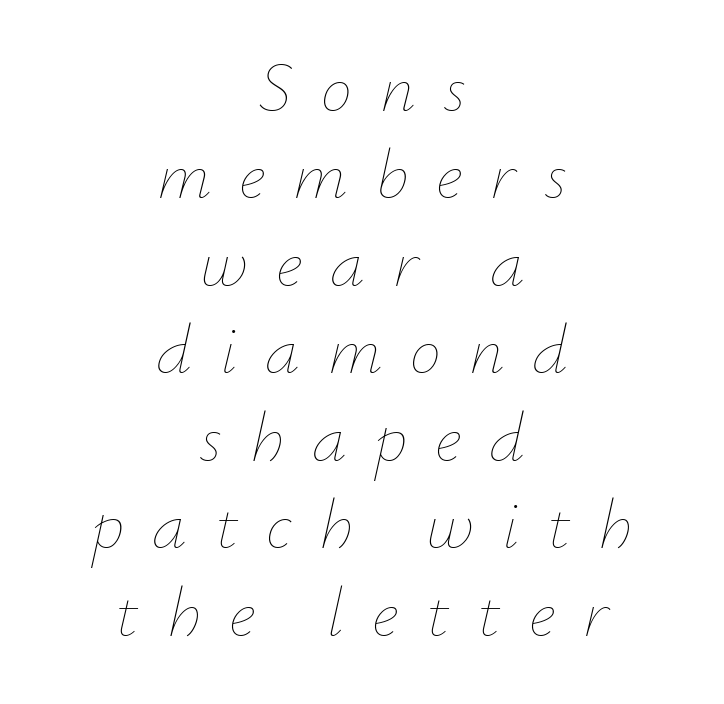
The tracking reads as deliberately expanded to a designer's eye. Any mark beneath the type? The region is blank. If you folded the block vertically in half, each line would mirror itself in length. The letters advance in unequal steps, a hallmark of proportional type. The letters are slanted; this is an italic face.
